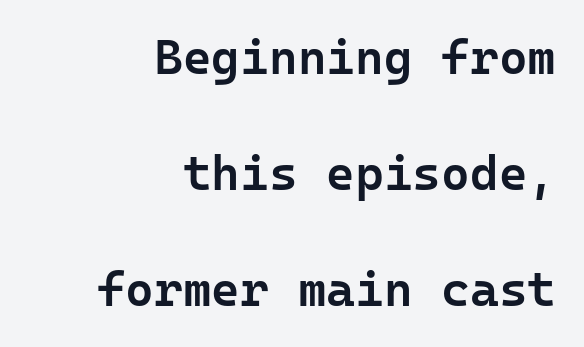
{"serif": "no", "italic": "no", "bold": "semi", "weight": "semibold", "width": "normal", "stroke_contrast": "low", "x_height": "medium", "underline": "no", "align": "right", "line_spacing": "loose", "line_spacing_ratio": 2.37, "letter_spacing": "normal", "letter_spacing_em": 0.0, "glyph_px": 49}
